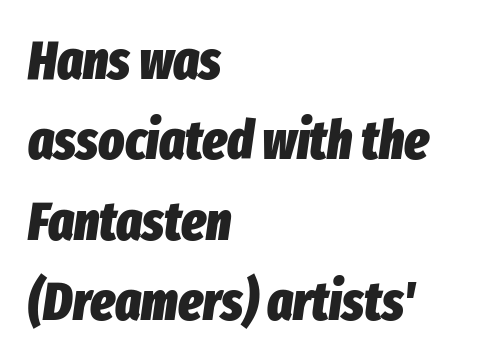
{"italic": "yes", "lean": "right", "slant_degrees": 8, "bold": "yes", "weight": "heavy", "width": "condensed", "stroke_contrast": "low", "x_height": "medium", "monospaced": "no", "underline": "no", "align": "left", "line_spacing": "normal", "line_spacing_ratio": 1.49, "letter_spacing": "normal", "letter_spacing_em": 0.0, "glyph_px": 54}
